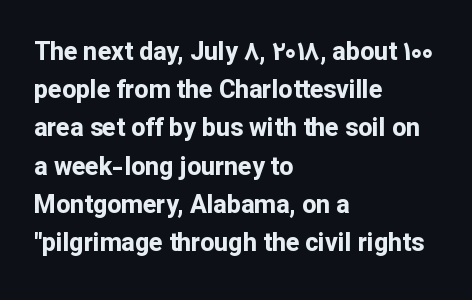
The image shows 25 px bold type, upright; set left-aligned, normal line spacing (1.53x), normal letter spacing, not underlined.
